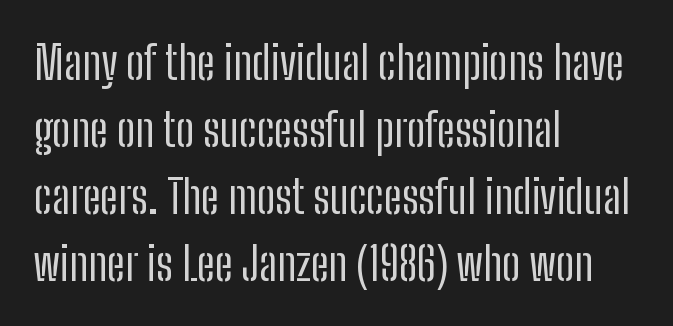
The image shows 46 px regular-weight, condensed sans-serif type, upright; set left-aligned, normal line spacing (1.46x), normal letter spacing, not underlined; low stroke contrast and a medium x-height.
